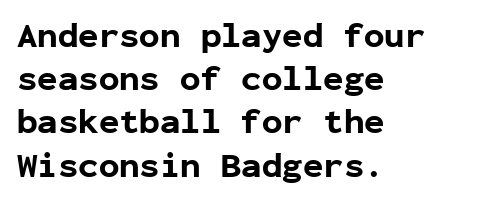
The image shows 34 px bold sans-serif type, upright, monospaced; set left-aligned, normal line spacing (1.27x), normal letter spacing, not underlined; low stroke contrast and a medium x-height.
